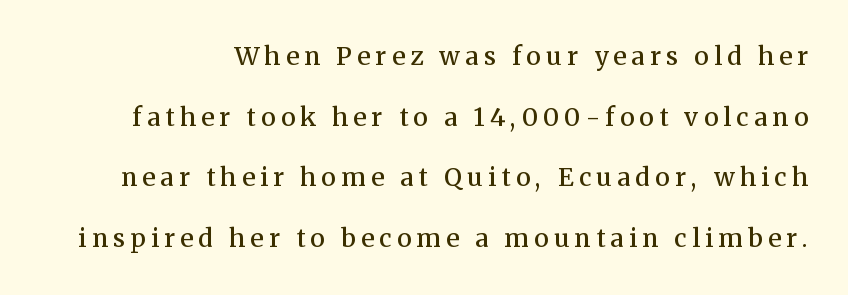
The image shows 25 px text type, upright; set loose line spacing (2.43x), unusually wide letter spacing (+0.21 em), not underlined.
